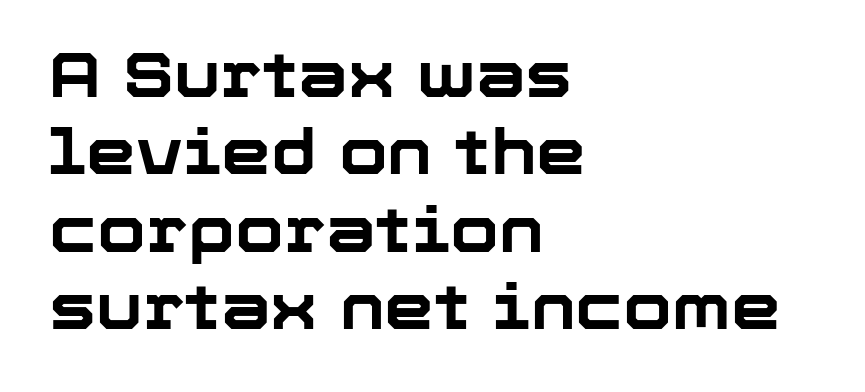
Serif or sans? Sans — the stroke terminals are bare. Heavy-handed strokes throughout: this text is bold. Horizontal alignment here is leftward, the default for most running prose. Here the glyphs are tracked normally, forming tight word shapes. The passage shown is not underscored anywhere.
